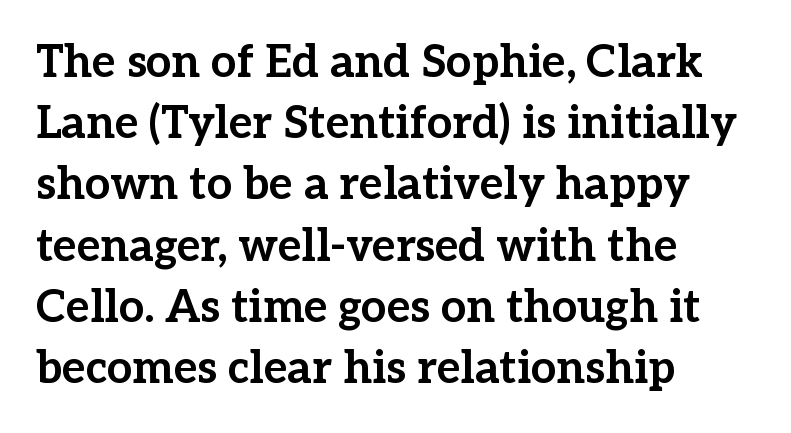
{"serif": "yes", "italic": "no", "bold": "yes", "weight": "bold", "width": "normal", "stroke_contrast": "low", "x_height": "medium", "monospaced": "no", "underline": "no", "align": "left", "line_spacing": "normal", "line_spacing_ratio": 1.36, "letter_spacing": "normal", "letter_spacing_em": 0.0, "glyph_px": 45}
